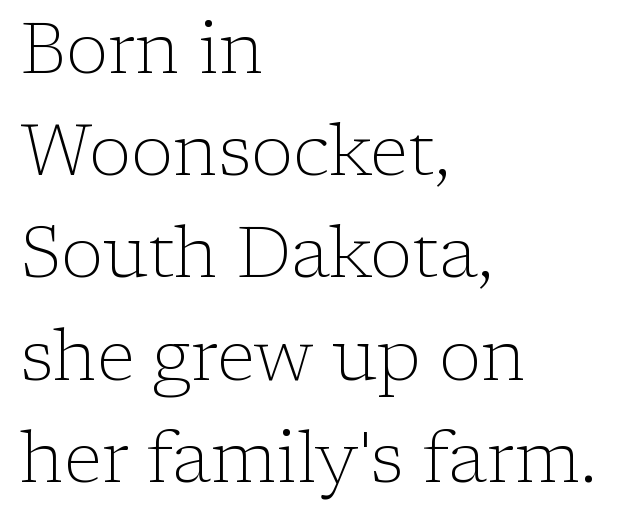
The image shows 71 px light serif type, upright; set left-aligned, normal line spacing (1.44x), normal letter spacing, not underlined; low stroke contrast and a medium x-height.
